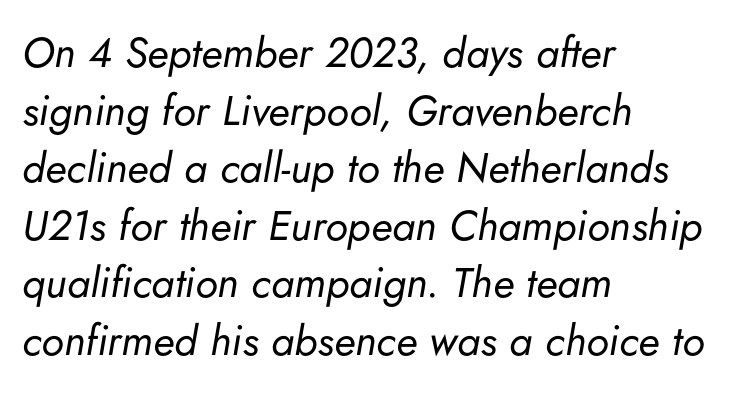
Which margin do the lines hug? The left one — the right edge is uneven. Line spacing here is normal. Clear beneath every line of the passage. Letter spacing: default. Varying glyph widths throughout — classic text-font behaviour. An italicized treatment has been applied to the whole sample.
